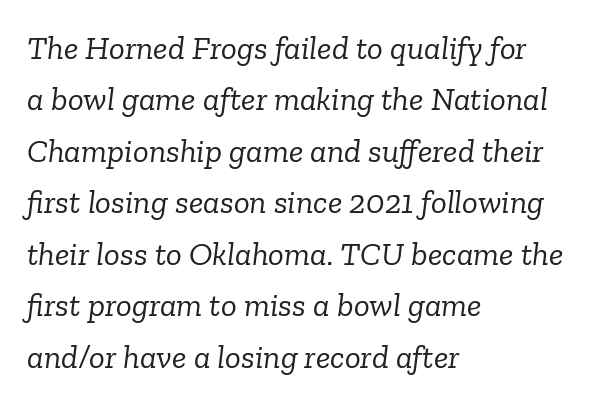
{"serif": "yes", "italic": "yes", "lean": "right", "slant_degrees": 6, "bold": "no", "weight": "light", "width": "normal", "stroke_contrast": "low", "x_height": "medium", "monospaced": "no", "underline": "no", "align": "left", "line_spacing": "normal", "line_spacing_ratio": 1.56, "letter_spacing": "normal", "letter_spacing_em": 0.0, "glyph_px": 33}
